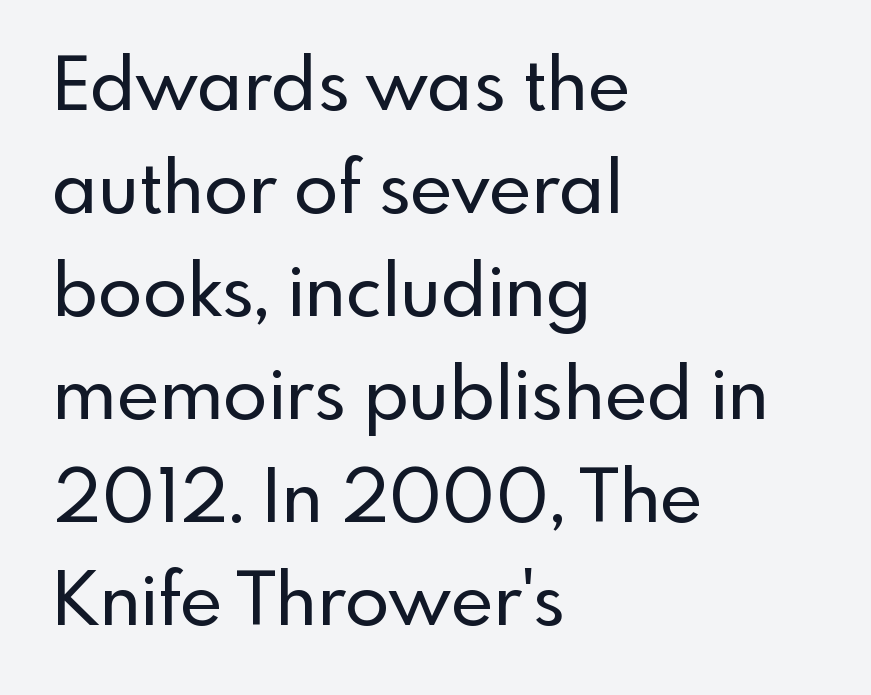
The face used here is a sans, in the tradition of grotesques and geometrics. The face used here is proportionally spaced, like ordinary book or web type. Students, note that the glyphs here touch the page at normal intervals. Posture: upright roman.
